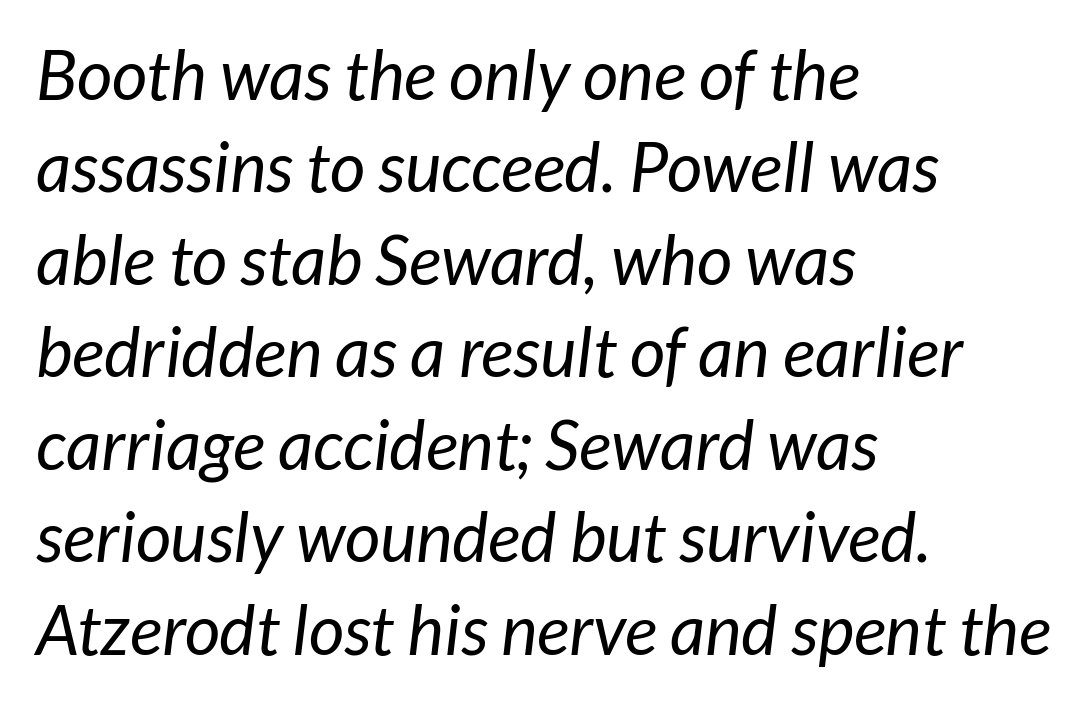
The image shows 69 px regular-weight sans-serif type; set left-aligned, normal line spacing (1.34x), normal letter spacing, not underlined; low stroke contrast and a medium x-height.
